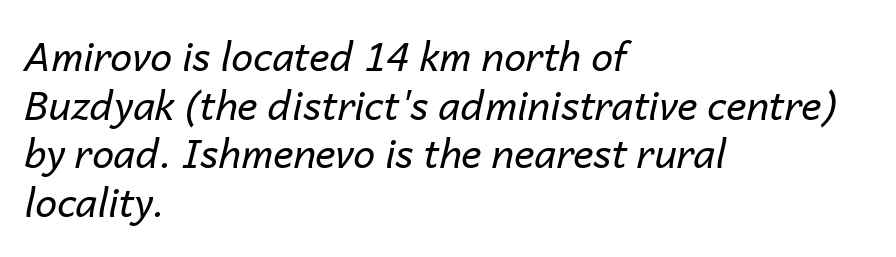
The image shows 39 px regular-weight type, italic (leaning right); set left-aligned, normal line spacing (1.25x), normal letter spacing, not underlined; low stroke contrast and a medium x-height.
